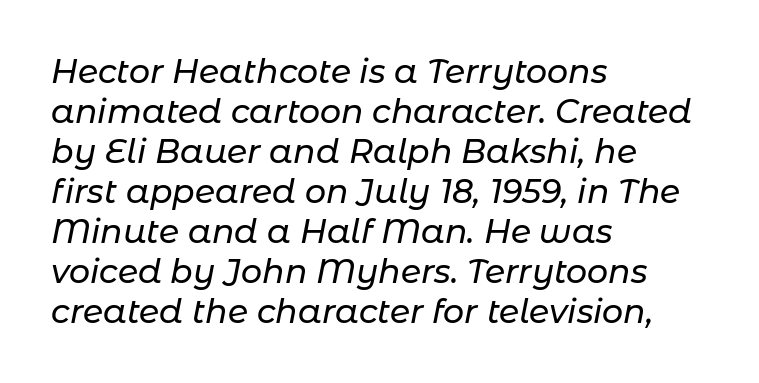
The image shows 33 px text type, italic (leaning right); set left-aligned, line spacing 1.21x, normal letter spacing, not underlined; low stroke contrast and a medium x-height.
